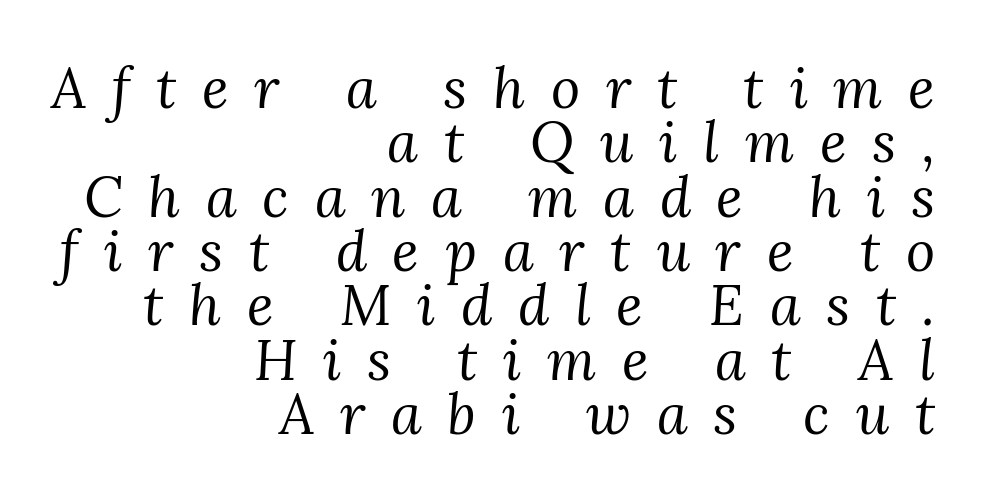
Q: Is the text bold? A: No.
Q: Is the text italic (slanted)? A: Yes, it leans right by about 3 degrees.
Q: Is the typeface a serif or a sans-serif typeface? A: Serif.
Q: Is the text underlined? A: No.
Q: How is the paragraph aligned? A: Right-aligned.
Q: Is the spacing between letters normal or unusually wide? A: Unusually wide.
Q: Is the spacing between lines tight, normal or loose? A: Tight.
Q: Width (condensed, normal, or wide)? A: Normal.
Q: Stroke contrast? A: Medium.
Q: x-height? A: Medium.
Q: Monospaced? A: No.
